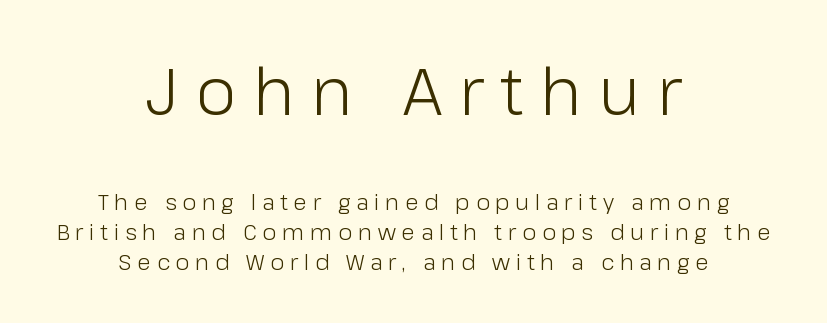
Q: Is the text bold? A: No.
Q: Is the text italic (slanted)? A: No, it is upright.
Q: Is the typeface a serif or a sans-serif typeface? A: Sans-serif.
Q: Is the text underlined? A: No.
Q: How is the paragraph aligned? A: Centered.
Q: Is the spacing between letters normal or unusually wide? A: Unusually wide.
Q: Is the spacing between lines tight, normal or loose? A: Normal.
Q: Which block of text is set in a larger size, the first (top) or the second (bottom)? A: The first (top) one.
Q: Width (condensed, normal, or wide)? A: Normal.
Q: Stroke contrast? A: Low.
Q: x-height? A: Medium.
Q: Monospaced? A: No.
